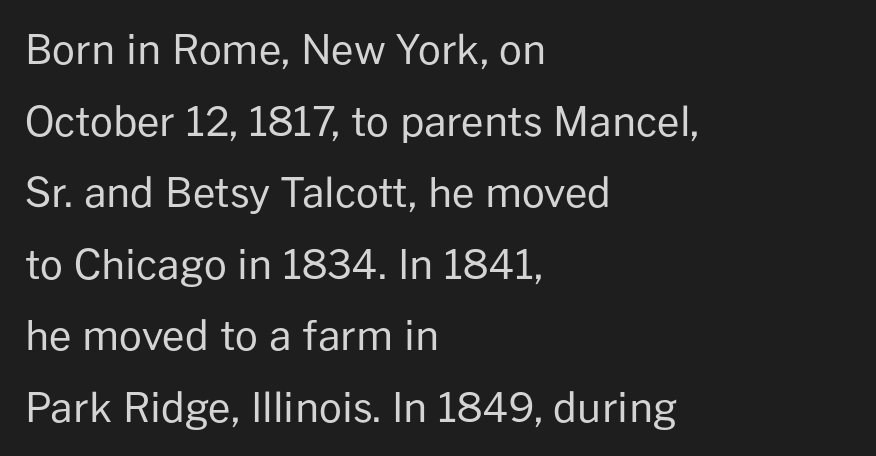
The image shows 40 px regular-weight sans-serif type, upright; set left-aligned, line spacing 1.79x, normal letter spacing, not underlined; low stroke contrast and a medium x-height.
